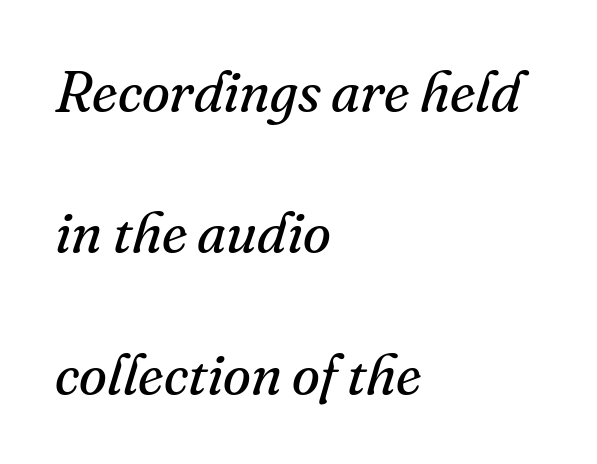
Q: Is the text bold? A: No.
Q: Is the text italic (slanted)? A: Yes, it leans right by about 16 degrees.
Q: Is the typeface a serif or a sans-serif typeface? A: Serif.
Q: Is the text underlined? A: No.
Q: How is the paragraph aligned? A: Left-aligned.
Q: Is the spacing between letters normal or unusually wide? A: Normal.
Q: Is the spacing between lines tight, normal or loose? A: Loose.
Q: Width (condensed, normal, or wide)? A: Normal.
Q: Stroke contrast? A: Medium.
Q: x-height? A: Small.
Q: Monospaced? A: No.
